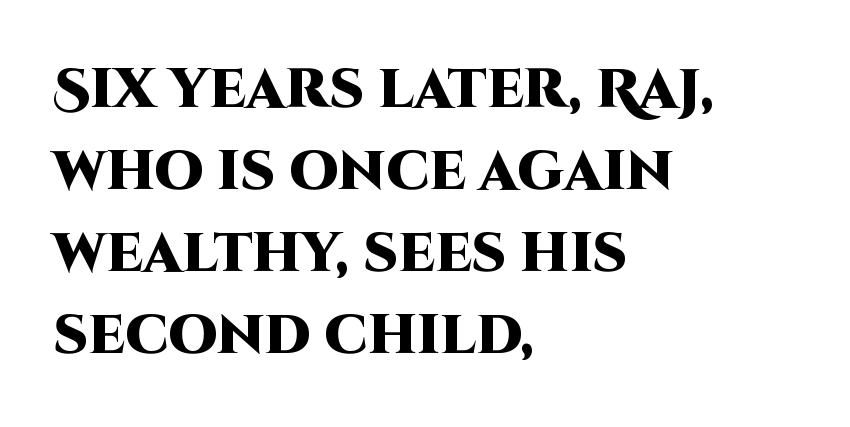
Q: Is the text bold? A: Yes.
Q: Is the text italic (slanted)? A: No, it is upright.
Q: Is the typeface a serif or a sans-serif typeface? A: Sans-serif.
Q: Is the text underlined? A: No.
Q: How is the paragraph aligned? A: Left-aligned.
Q: Is the spacing between letters normal or unusually wide? A: Normal.
Q: Is the spacing between lines tight, normal or loose? A: Normal.
Q: Width (condensed, normal, or wide)? A: Normal.
Q: Stroke contrast? A: High.
Q: x-height? A: Large.
Q: Monospaced? A: No.
